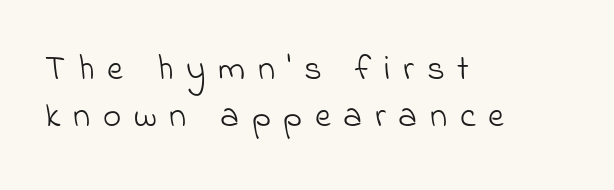
Lines of text with bare space underneath. Whoever set this chose a conventional vertical rhythm. Note the varied advance widths — an 'i' is clearly narrower than an 'm'. Unbolded letterforms with no extra heft. The letterforms stand isolated, each surrounded by extra space. Short and long lines alike share a common starting point at left.
